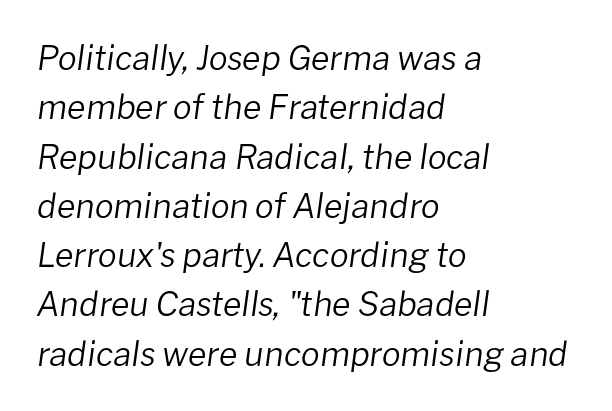
Here the designer chose a conventional face with non-uniform glyph widths. Visually the block forms a straight wall on the left and a jagged coastline on the right. What's the leading like? Ordinary, nothing unusual. Bold? No — there's no thickening of the strokes. Honestly, the letter spacing is just normal — you wouldn't notice it.
